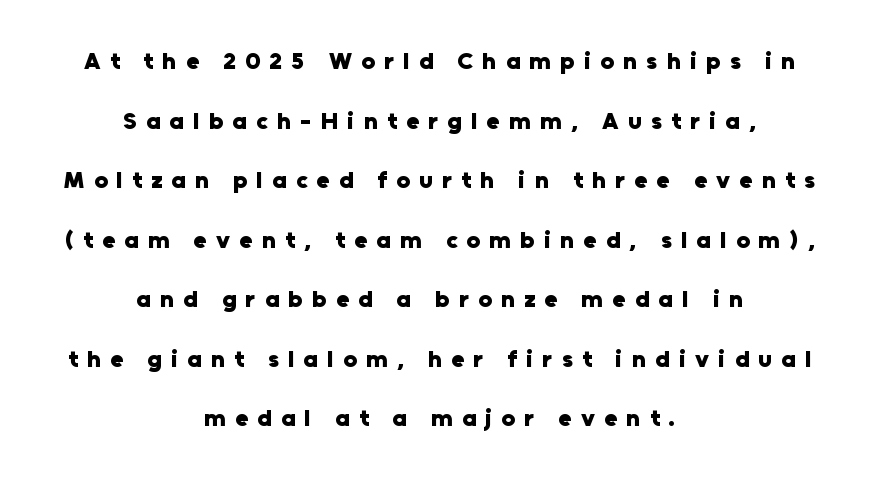
Q: Is the text bold? A: Yes.
Q: Is the text italic (slanted)? A: No, it is upright.
Q: Is the text underlined? A: No.
Q: How is the paragraph aligned? A: Centered.
Q: Is the spacing between letters normal or unusually wide? A: Unusually wide.
Q: Is the spacing between lines tight, normal or loose? A: Loose.
